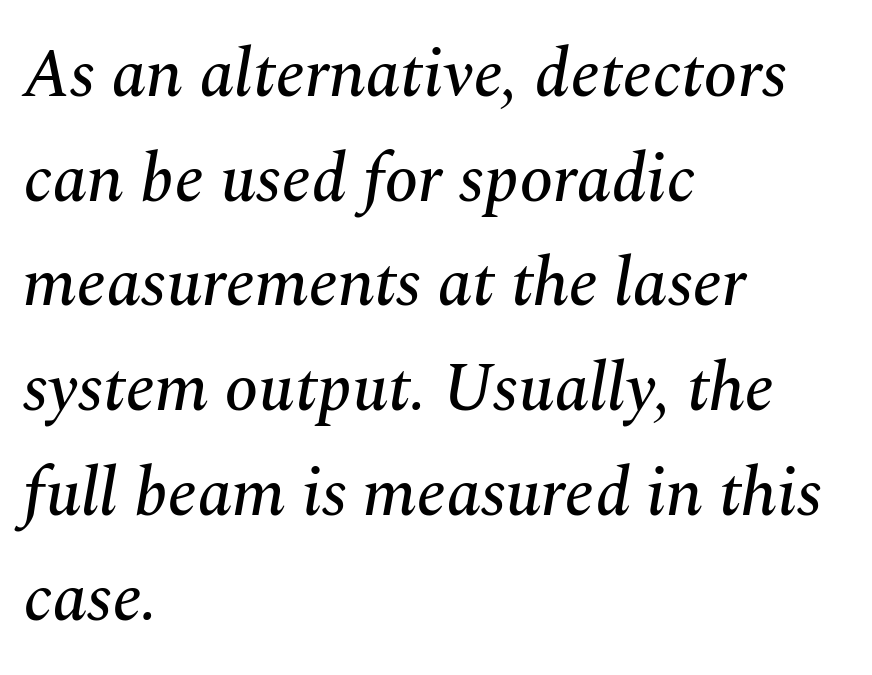
{"serif": "yes", "italic": "yes", "lean": "right", "slant_degrees": 10, "width": "normal", "stroke_contrast": "medium", "x_height": "medium", "monospaced": "no", "underline": "no", "align": "left", "line_spacing": "normal", "line_spacing_ratio": 1.54, "letter_spacing": "normal", "letter_spacing_em": 0.0, "glyph_px": 68}
